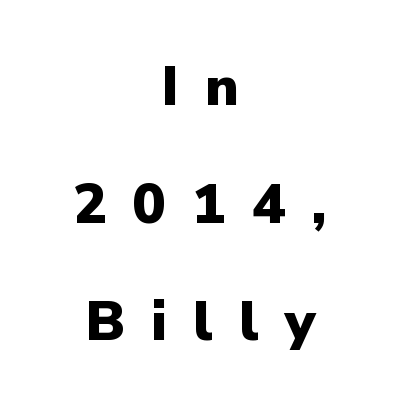
{"serif": "no", "italic": "no", "bold": "yes", "weight": "heavy", "width": "normal", "stroke_contrast": "low", "x_height": "medium", "monospaced": "no", "underline": "no", "align": "center", "line_spacing": "loose", "line_spacing_ratio": 2.1, "letter_spacing": "wide", "letter_spacing_em": 0.47, "glyph_px": 56}
